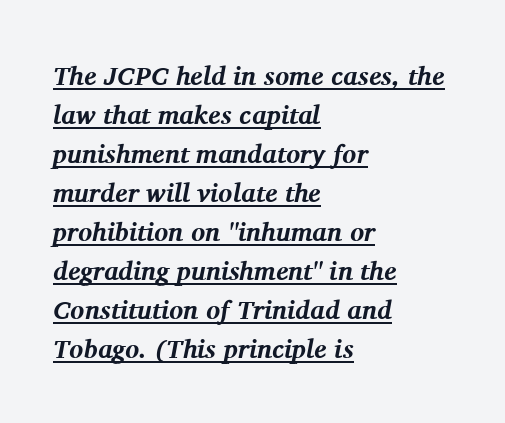
The image shows 26 px bold type, italic (leaning right); set left-aligned, normal line spacing (1.5x), normal letter spacing, underlined.
